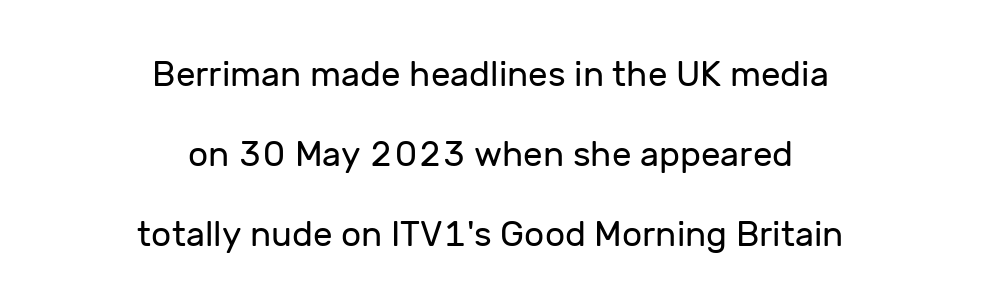
Q: Is the text bold? A: No.
Q: Is the text italic (slanted)? A: No, it is upright.
Q: Is the typeface a serif or a sans-serif typeface? A: Sans-serif.
Q: Is the text underlined? A: No.
Q: How is the paragraph aligned? A: Centered.
Q: Is the spacing between letters normal or unusually wide? A: Normal.
Q: Is the spacing between lines tight, normal or loose? A: Loose.
Q: Width (condensed, normal, or wide)? A: Normal.
Q: Stroke contrast? A: Low.
Q: x-height? A: Medium.
Q: Monospaced? A: No.
